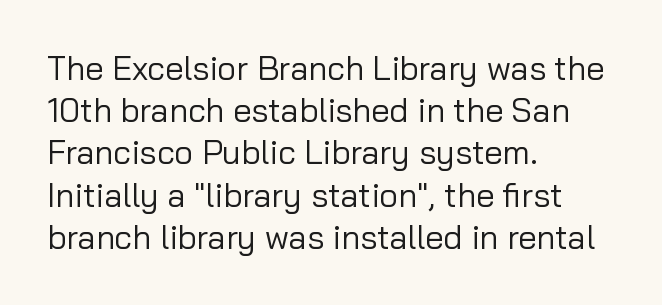
The image shows 33 px regular-weight sans-serif type, upright; set left-aligned, normal line spacing (1.28x), normal letter spacing, not underlined; low stroke contrast and a medium x-height.
